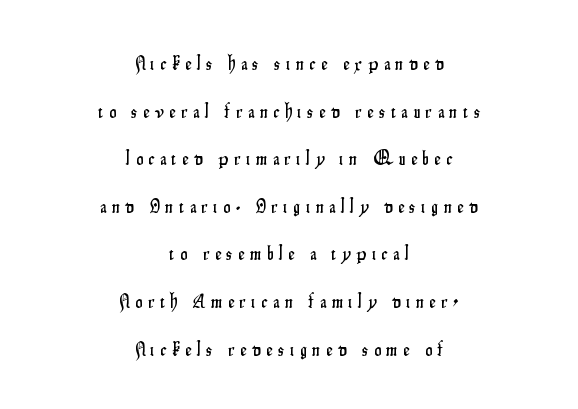
Q: Is the text italic (slanted)? A: No, it is upright.
Q: Is the text underlined? A: No.
Q: How is the paragraph aligned? A: Centered.
Q: Is the spacing between letters normal or unusually wide? A: Unusually wide.
Q: Is the spacing between lines tight, normal or loose? A: Loose.
